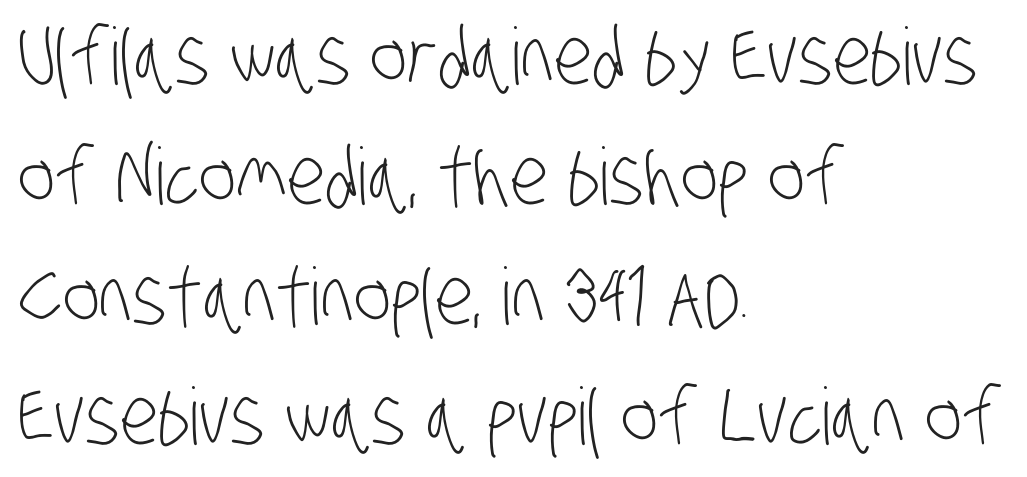
Q: Is the text bold? A: No.
Q: Is the typeface a serif or a sans-serif typeface? A: Sans-serif.
Q: Is the text underlined? A: No.
Q: How is the paragraph aligned? A: Left-aligned.
Q: Is the spacing between letters normal or unusually wide? A: Normal.
Q: Is the spacing between lines tight, normal or loose? A: Normal.
Q: Width (condensed, normal, or wide)? A: Condensed.
Q: Stroke contrast? A: Low.
Q: x-height? A: Large.
Q: Monospaced? A: No.
